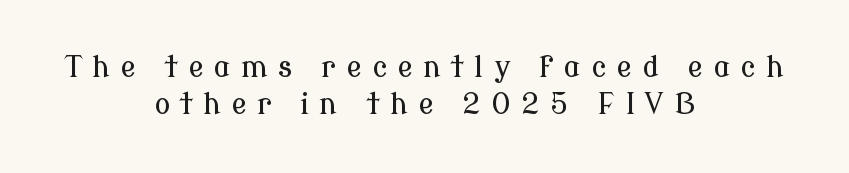
Q: Is the text italic (slanted)? A: No, it is upright.
Q: Is the typeface a serif or a sans-serif typeface? A: Serif.
Q: Is the text underlined? A: No.
Q: How is the paragraph aligned? A: Centered.
Q: Is the spacing between letters normal or unusually wide? A: Unusually wide.
Q: Is the spacing between lines tight, normal or loose? A: Normal.
Q: Width (condensed, normal, or wide)? A: Normal.
Q: Stroke contrast? A: Low.
Q: x-height? A: Medium.
Q: Monospaced? A: No.
